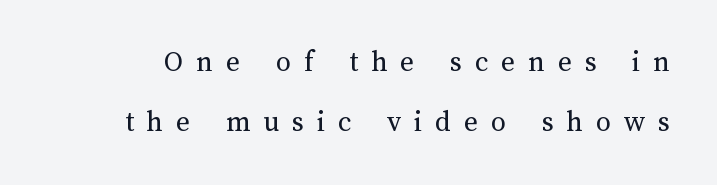
{"italic": "no", "bold": "no", "weight": "regular", "width": "normal", "stroke_contrast": "medium", "x_height": "medium", "monospaced": "no", "underline": "no", "line_spacing": "loose", "line_spacing_ratio": 2.01, "letter_spacing": "wide", "letter_spacing_em": 0.43, "glyph_px": 30}
